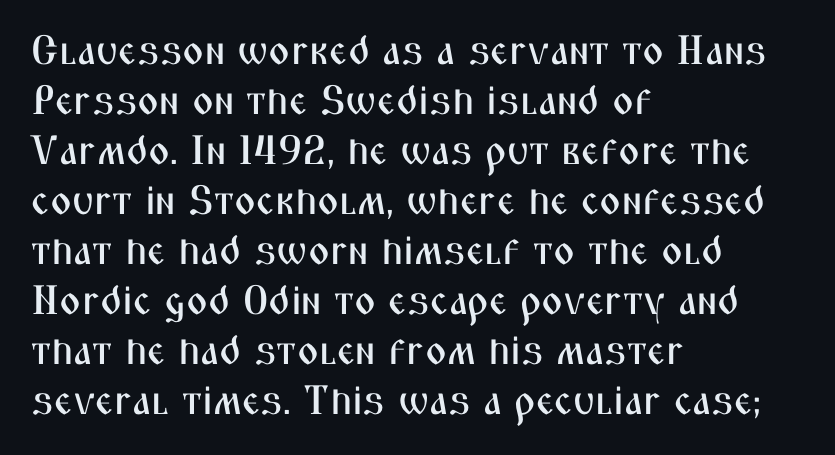
{"serif": "no", "italic": "no", "width": "condensed", "stroke_contrast": "medium", "x_height": "medium", "monospaced": "no", "underline": "no", "align": "left", "line_spacing_ratio": 1.22, "letter_spacing": "normal", "letter_spacing_em": 0.0, "glyph_px": 41}
